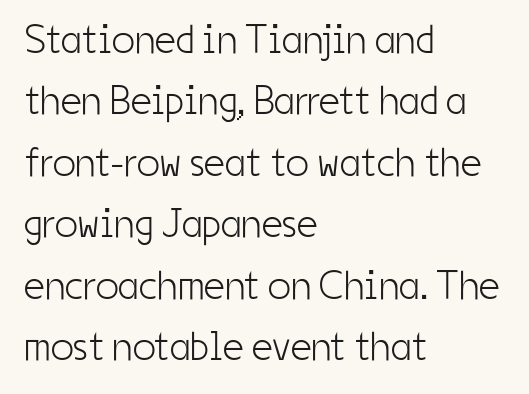
Q: Is the text bold? A: No.
Q: Is the text italic (slanted)? A: No, it is upright.
Q: Is the typeface a serif or a sans-serif typeface? A: Sans-serif.
Q: Is the text underlined? A: No.
Q: How is the paragraph aligned? A: Left-aligned.
Q: Is the spacing between letters normal or unusually wide? A: Normal.
Q: Is the spacing between lines tight, normal or loose? A: Normal.
Q: Width (condensed, normal, or wide)? A: Condensed.
Q: Stroke contrast? A: Low.
Q: x-height? A: Medium.
Q: Monospaced? A: No.
